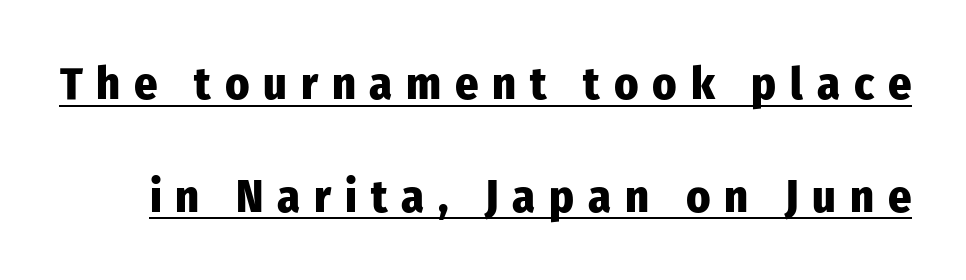
Q: Is the text bold? A: Yes.
Q: Is the text italic (slanted)? A: No, it is upright.
Q: Is the typeface a serif or a sans-serif typeface? A: Sans-serif.
Q: Is the text underlined? A: Yes.
Q: Is the spacing between letters normal or unusually wide? A: Unusually wide.
Q: Is the spacing between lines tight, normal or loose? A: Loose.
Q: Width (condensed, normal, or wide)? A: Condensed.
Q: Stroke contrast? A: Low.
Q: x-height? A: Medium.
Q: Monospaced? A: No.
